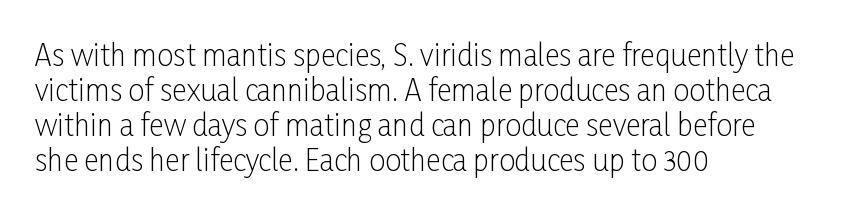
The image shows 29 px light, condensed sans-serif type, upright; set left-aligned, line spacing 1.21x, normal letter spacing, not underlined; low stroke contrast and a medium x-height.
